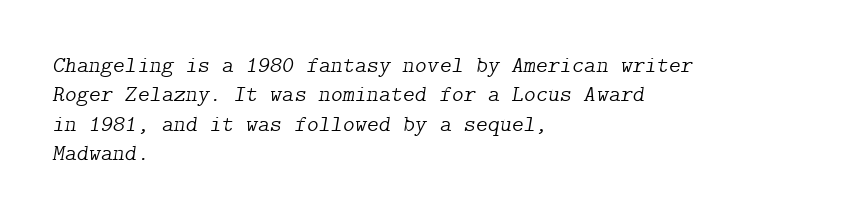
The type is set solid horizontally, with unmodified tracking. The designer left line spacing at the default. Horizontal alignment here is leftward, the default for most running prose. Stems here are at most as thick as an everyday book face.
